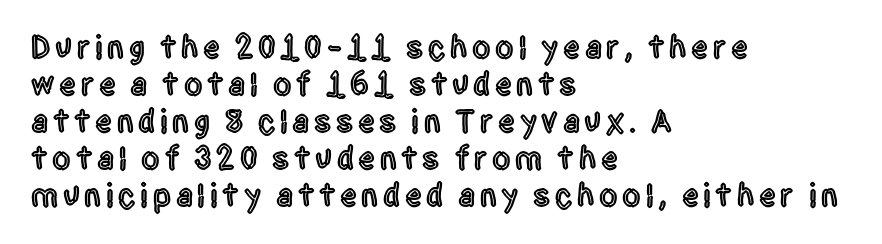
{"serif": "no", "italic": "no", "width": "condensed", "x_height": "large", "monospaced": "no", "underline": "no", "align": "left", "line_spacing": "tight", "line_spacing_ratio": 1.12, "glyph_px": 33}
